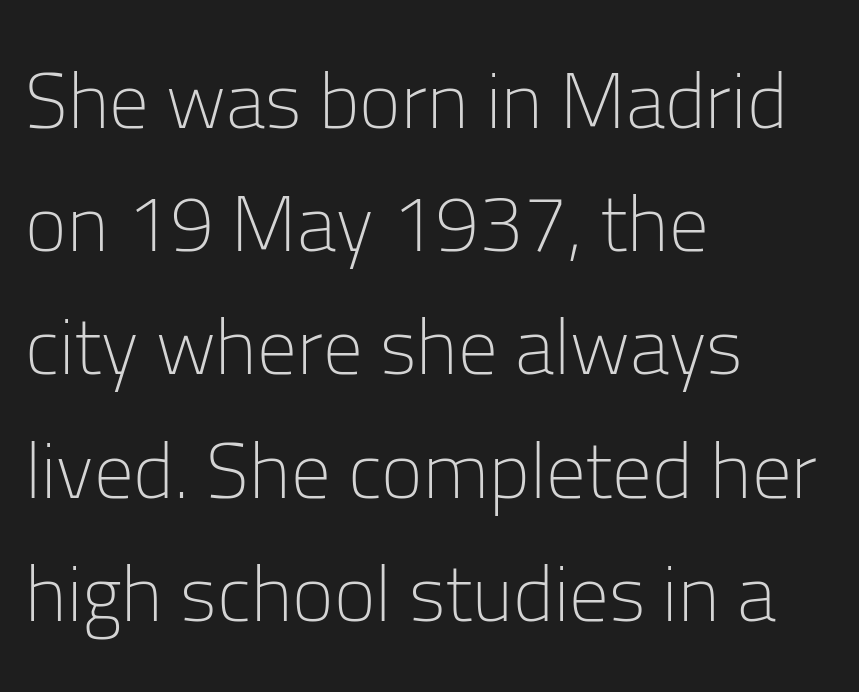
{"serif": "no", "italic": "no", "bold": "no", "weight": "light", "width": "normal", "stroke_contrast": "low", "x_height": "medium", "monospaced": "no", "underline": "no", "align": "left", "line_spacing": "normal", "line_spacing_ratio": 1.56, "letter_spacing": "normal", "letter_spacing_em": 0.0, "glyph_px": 79}
